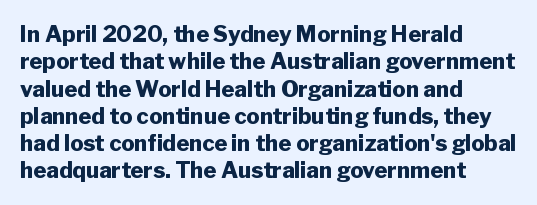
{"italic": "no", "bold": "yes", "underline": "no", "align": "left", "line_spacing_ratio": 1.24, "letter_spacing": "normal", "letter_spacing_em": 0.0, "glyph_px": 22}
